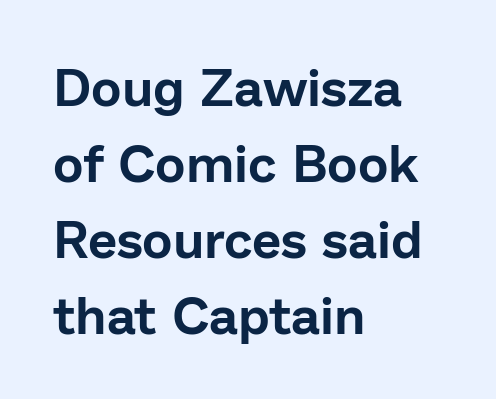
Q: Is the text italic (slanted)? A: No, it is upright.
Q: Is the typeface a serif or a sans-serif typeface? A: Sans-serif.
Q: Is the text underlined? A: No.
Q: How is the paragraph aligned? A: Left-aligned.
Q: Is the spacing between letters normal or unusually wide? A: Normal.
Q: Is the spacing between lines tight, normal or loose? A: Normal.
Q: Width (condensed, normal, or wide)? A: Normal.
Q: Stroke contrast? A: Low.
Q: x-height? A: Medium.
Q: Monospaced? A: No.
